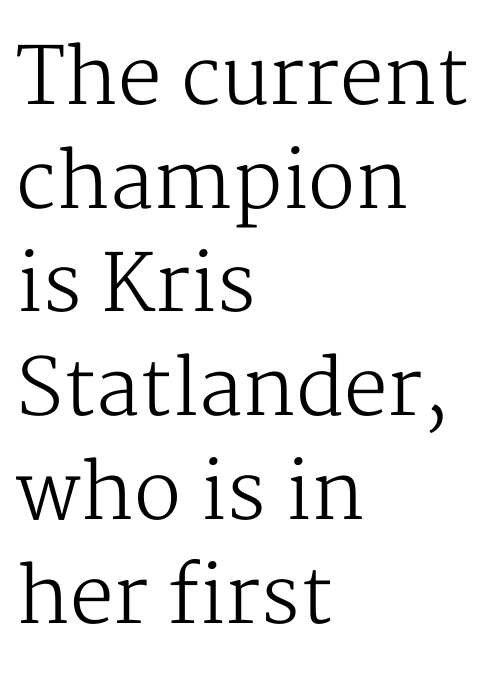
The image shows 78 px regular-weight serif type, upright; set left-aligned, normal line spacing (1.33x), normal letter spacing, not underlined; medium stroke contrast and a medium x-height.
